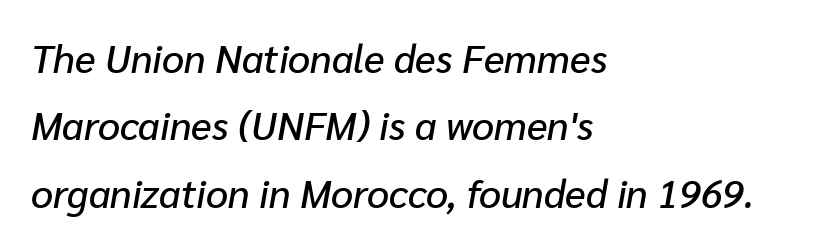
Q: Is the text italic (slanted)? A: Yes, it leans right by about 10 degrees.
Q: Is the text underlined? A: No.
Q: How is the paragraph aligned? A: Left-aligned.
Q: Is the spacing between letters normal or unusually wide? A: Normal.
Q: Width (condensed, normal, or wide)? A: Normal.
Q: Stroke contrast? A: Low.
Q: x-height? A: Medium.
Q: Monospaced? A: No.
